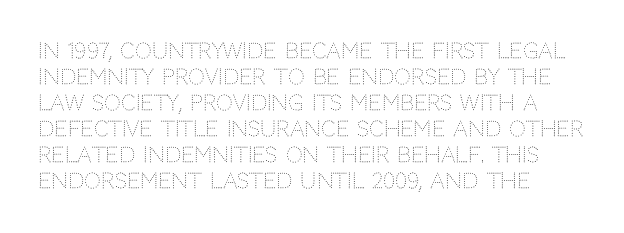
Q: Is the text bold? A: No.
Q: Is the text italic (slanted)? A: No, it is upright.
Q: Is the text underlined? A: No.
Q: How is the paragraph aligned? A: Left-aligned.
Q: Is the spacing between letters normal or unusually wide? A: Normal.
